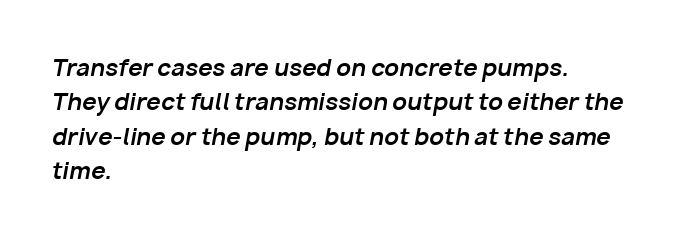
The letters are bold, with thick, heavy strokes. The whole block is typeset with a tilt. Tracking here is standard; glyphs follow each other at the usual distance. The specimen omits any rule beneath the text block's lines. Students, observe: this is what conventionally led text looks like. Compared with a centered layout, this one pins lines to the left instead.
